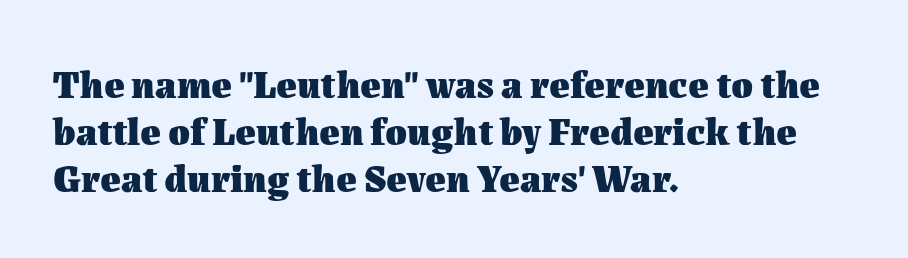
{"italic": "no", "bold": "yes", "weight": "heavy", "width": "normal", "stroke_contrast": "medium", "x_height": "medium", "monospaced": "no", "underline": "no", "align": "left", "line_spacing_ratio": 1.21, "letter_spacing": "normal", "letter_spacing_em": 0.0, "glyph_px": 39}
